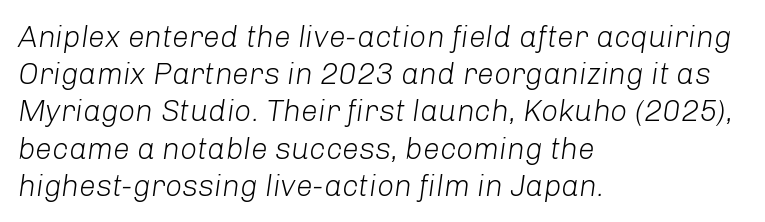
Observe the lean: these are italic letterforms. Weight: in the light-to-regular range. Proportional: the letters do not fall into vertical columns. Visually the block forms a straight wall on the left and a jagged coastline on the right. There is no visible air inserted between adjacent glyphs.
